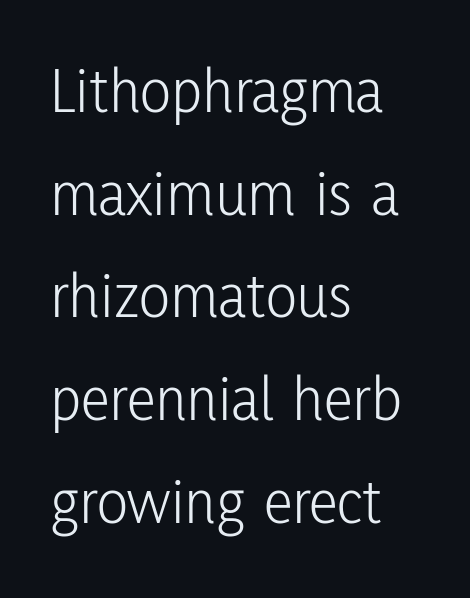
The image shows 65 px light, condensed sans-serif type, upright; set left-aligned, normal line spacing (1.58x), normal letter spacing, not underlined; low stroke contrast and a medium x-height.
